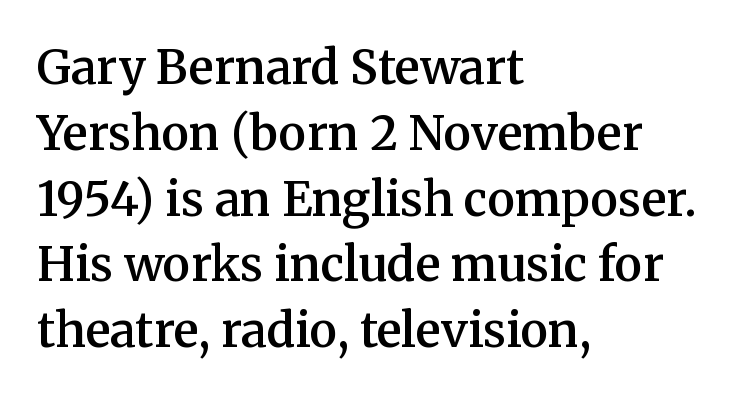
Every letter is mildly thick-stroked: semibold rather than bold. The block of text has a typical density, with ordinary space between rows. When letters stand straight like this, we call the style roman or upright. This rendering features lettering with no underline. Are there feet on the stems? There are — it's a serif. The tracking reads as untouched default to a designer's eye.
